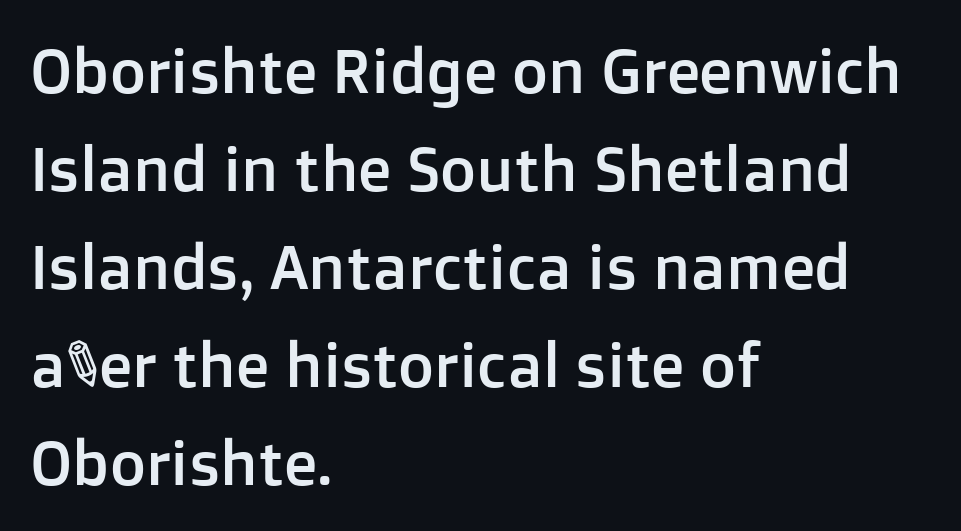
{"serif": "no", "italic": "no", "width": "normal", "stroke_contrast": "low", "x_height": "medium", "monospaced": "no", "underline": "no", "align": "left", "line_spacing": "normal", "line_spacing_ratio": 1.58, "letter_spacing": "normal", "letter_spacing_em": 0.0, "glyph_px": 62}
